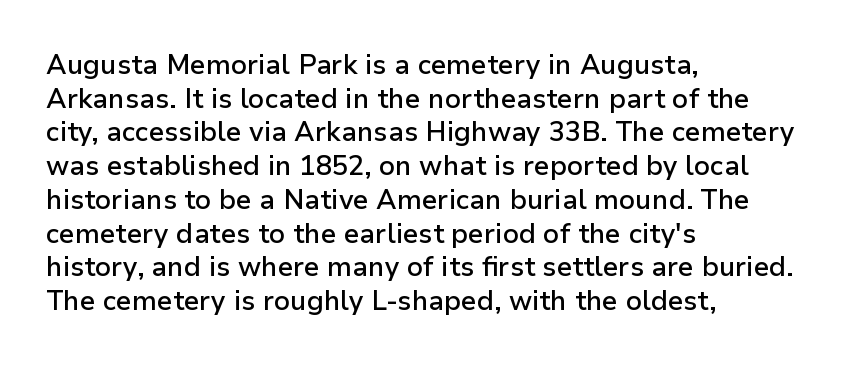
Does the copy run flush right? No — it runs flush left. The passage shown has conventional tracking throughout. Compared with an ordinary text face, these strokes are moderately heavier — a semibold. Unlike italic type, these characters show no tilt at all. No word sits above an underline.
